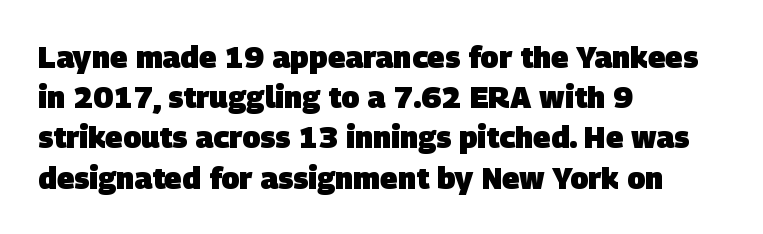
Q: Is the text bold? A: Yes.
Q: Is the typeface a serif or a sans-serif typeface? A: Sans-serif.
Q: Is the text underlined? A: No.
Q: How is the paragraph aligned? A: Left-aligned.
Q: Is the spacing between letters normal or unusually wide? A: Normal.
Q: Is the spacing between lines tight, normal or loose? A: Normal.
Q: Width (condensed, normal, or wide)? A: Normal.
Q: Stroke contrast? A: Low.
Q: x-height? A: Large.
Q: Monospaced? A: No.
